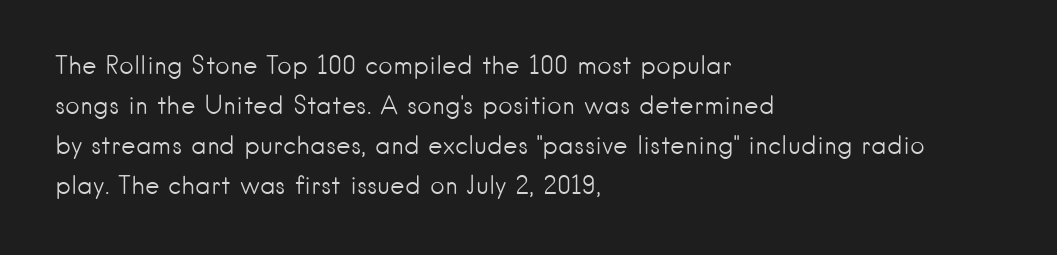
The area under the type is left untouched. A typesetter would mark this as roman, not italic. What's the leading like? Ordinary, nothing unusual. A typesetter would call this zero additional tracking. Which margin do the lines hug? The left one — the right edge is uneven. The cut favours lightness, reaching ordinary text weight at its darkest.
